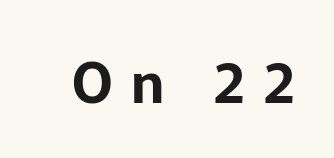
The image shows 56 px sans-serif type, upright; set unusually wide letter spacing (+0.32 em), not underlined; low stroke contrast and a medium x-height.
